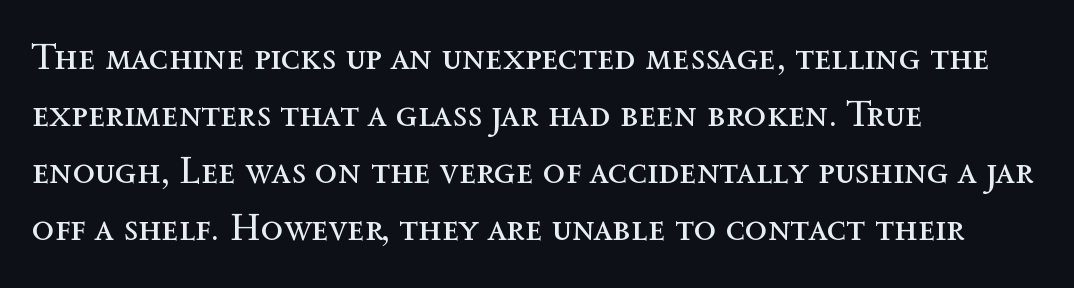
Q: Is the text bold? A: No.
Q: Is the text italic (slanted)? A: No, it is upright.
Q: Is the text underlined? A: No.
Q: How is the paragraph aligned? A: Left-aligned.
Q: Is the spacing between letters normal or unusually wide? A: Normal.
Q: Is the spacing between lines tight, normal or loose? A: Normal.
Q: Width (condensed, normal, or wide)? A: Normal.
Q: x-height? A: Medium.
Q: Monospaced? A: No.
